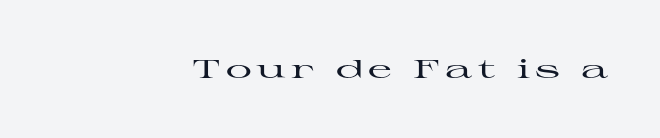
{"italic": "no", "underline": "no", "align": "right", "letter_spacing": "wide", "letter_spacing_em": 0.2, "glyph_px": 26}
